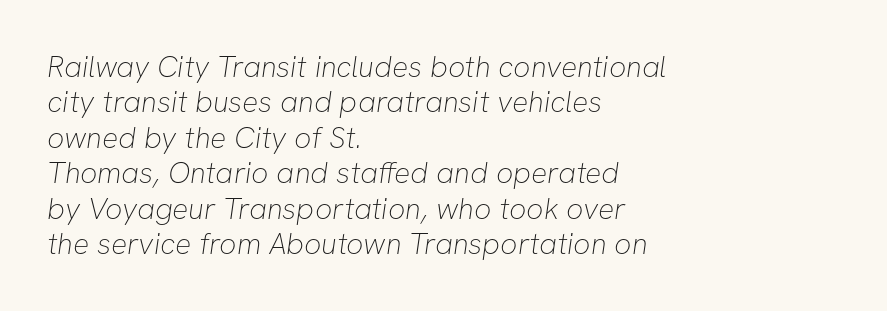
Q: Is the text bold? A: No.
Q: Is the typeface a serif or a sans-serif typeface? A: Sans-serif.
Q: Is the text underlined? A: No.
Q: How is the paragraph aligned? A: Left-aligned.
Q: Is the spacing between letters normal or unusually wide? A: Normal.
Q: Width (condensed, normal, or wide)? A: Normal.
Q: Stroke contrast? A: Low.
Q: x-height? A: Medium.
Q: Monospaced? A: No.
